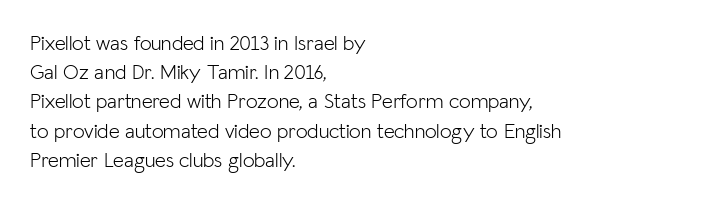
Tracking here is standard; glyphs follow each other at the usual distance. Heft: none added — not bold. These lines are set flush left with a ragged right edge. The letters stand straight up with perfectly vertical stems. Has an underline been added? It has not.
